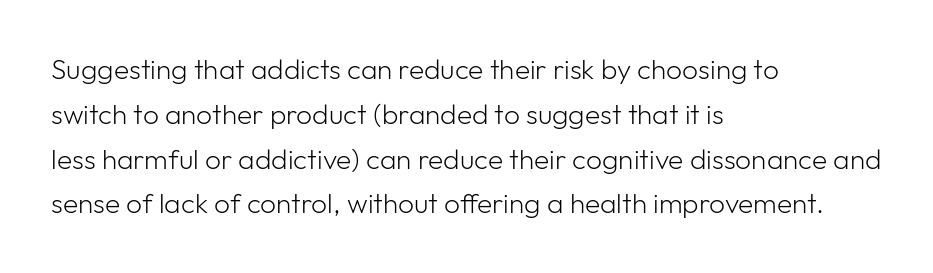
Q: Is the text bold? A: No.
Q: Is the text italic (slanted)? A: No, it is upright.
Q: Is the typeface a serif or a sans-serif typeface? A: Sans-serif.
Q: Is the text underlined? A: No.
Q: How is the paragraph aligned? A: Left-aligned.
Q: Is the spacing between letters normal or unusually wide? A: Normal.
Q: Is the spacing between lines tight, normal or loose? A: Normal.
Q: Width (condensed, normal, or wide)? A: Normal.
Q: Stroke contrast? A: Low.
Q: x-height? A: Medium.
Q: Monospaced? A: No.
